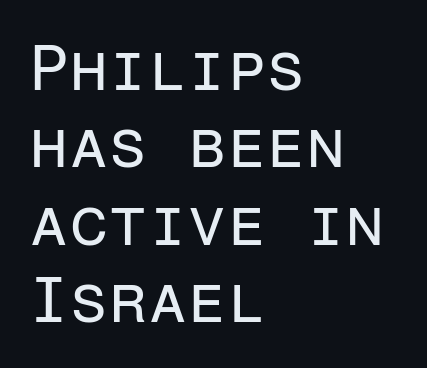
The image shows 64 px regular-weight sans-serif type, upright, monospaced; set left-aligned, line spacing 1.21x, normal letter spacing, not underlined; low stroke contrast and a medium x-height.
